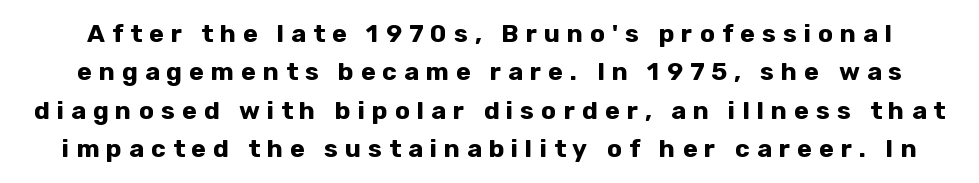
The image shows 25 px bold type, upright; set normal line spacing (1.54x), unusually wide letter spacing (+0.28 em), not underlined.
